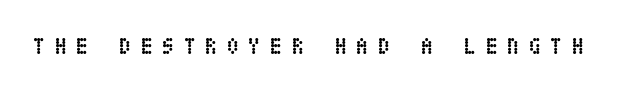
The image shows 23 px bold type, upright; set unusually wide letter spacing (+0.39 em), not underlined.
